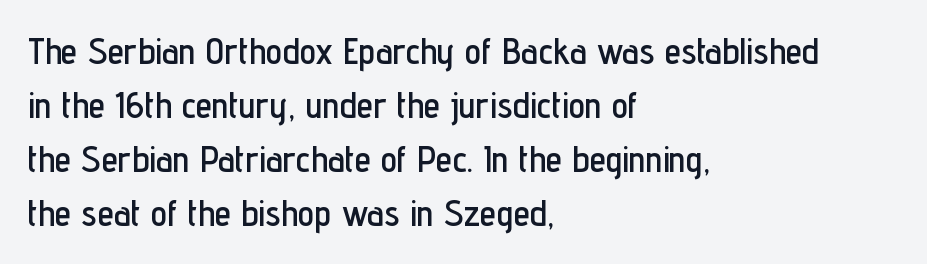
Ascenders rise straight up at ninety degrees. Does extra space separate the letters? No, they use regular spacing. Is this a fixed-width face? No — the glyphs have proportional, varying widths. Rows of type keep a routine distance in the vertical direction. Alignment: flush left. The letters carry no serifs — their stems end cleanly without finishing strokes.
